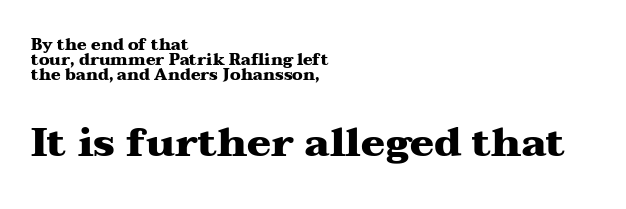
Q: Is the text bold? A: Yes.
Q: Is the text italic (slanted)? A: No, it is upright.
Q: Is the typeface a serif or a sans-serif typeface? A: Serif.
Q: Is the text underlined? A: No.
Q: How is the paragraph aligned? A: Left-aligned.
Q: Is the spacing between letters normal or unusually wide? A: Normal.
Q: Is the spacing between lines tight, normal or loose? A: Tight.
Q: Which block of text is set in a larger size, the first (top) or the second (bottom)? A: The second (bottom) one.
Q: Width (condensed, normal, or wide)? A: Wide.
Q: Stroke contrast? A: Medium.
Q: x-height? A: Medium.
Q: Monospaced? A: No.
